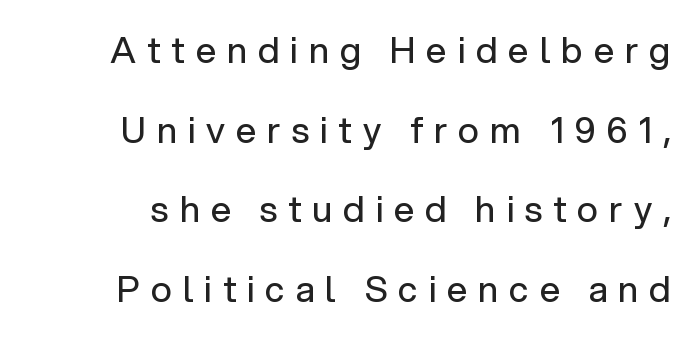
Q: Is the text bold? A: No.
Q: Is the text italic (slanted)? A: No, it is upright.
Q: Is the typeface a serif or a sans-serif typeface? A: Sans-serif.
Q: Is the text underlined? A: No.
Q: How is the paragraph aligned? A: Right-aligned.
Q: Is the spacing between letters normal or unusually wide? A: Unusually wide.
Q: Is the spacing between lines tight, normal or loose? A: Loose.
Q: Width (condensed, normal, or wide)? A: Normal.
Q: Stroke contrast? A: Low.
Q: x-height? A: Medium.
Q: Monospaced? A: No.
